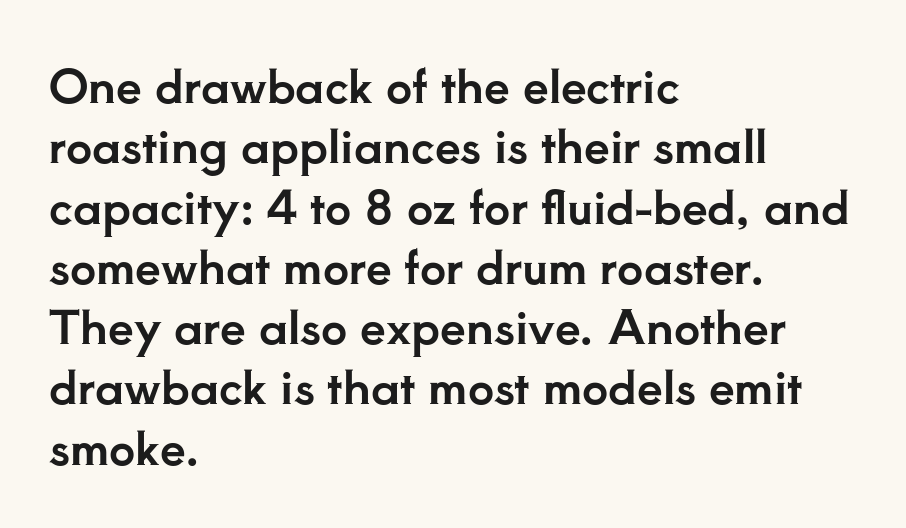
The image shows 46 px serif type, upright; set left-aligned, normal line spacing (1.31x), normal letter spacing, not underlined; low stroke contrast and a small x-height.
